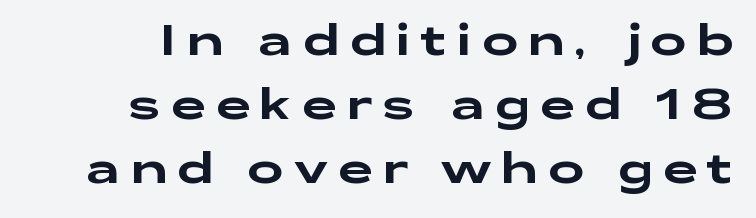
Q: Is the text italic (slanted)? A: No, it is upright.
Q: Is the typeface a serif or a sans-serif typeface? A: Sans-serif.
Q: Is the text underlined? A: No.
Q: Is the spacing between letters normal or unusually wide? A: Unusually wide.
Q: Is the spacing between lines tight, normal or loose? A: Normal.
Q: Width (condensed, normal, or wide)? A: Wide.
Q: Stroke contrast? A: Low.
Q: x-height? A: Medium.
Q: Monospaced? A: No.
